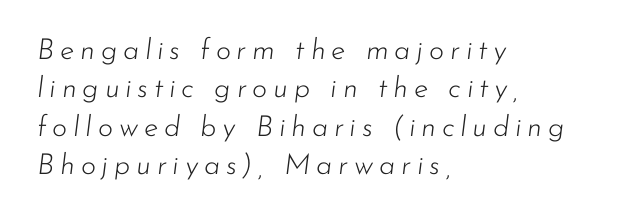
{"italic": "yes", "lean": "right", "slant_degrees": 7, "bold": "no", "weight": "light", "width": "normal", "stroke_contrast": "low", "x_height": "small", "monospaced": "no", "underline": "no", "align": "left", "line_spacing": "normal", "line_spacing_ratio": 1.32, "letter_spacing": "wide", "letter_spacing_em": 0.2, "glyph_px": 29}
